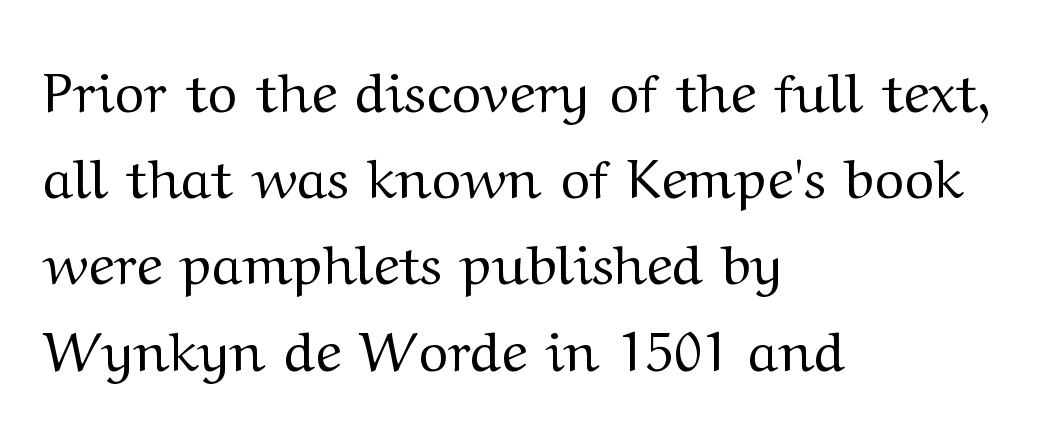
{"serif": "yes", "italic": "no", "bold": "no", "weight": "regular", "width": "wide", "stroke_contrast": "medium", "x_height": "medium", "monospaced": "no", "underline": "no", "align": "left", "line_spacing": "normal", "line_spacing_ratio": 1.54, "letter_spacing": "normal", "letter_spacing_em": 0.0, "glyph_px": 56}
